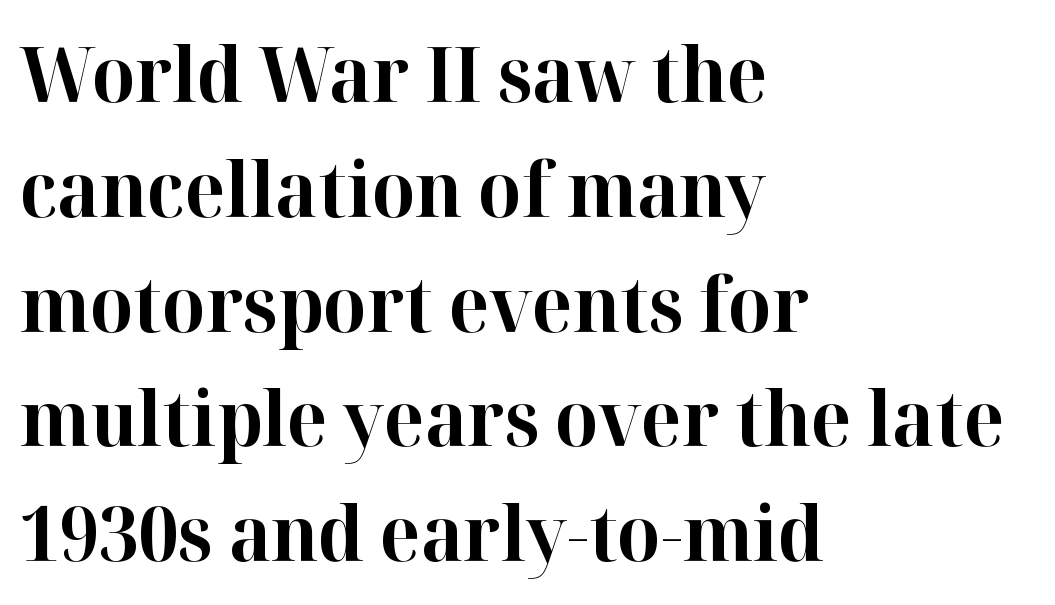
The type sits square on the baseline with zero lean. The type is set solid horizontally, with unmodified tracking. Bold? Absolutely — the strokes are thick and heavy. The space directly below the letters is spotless.
